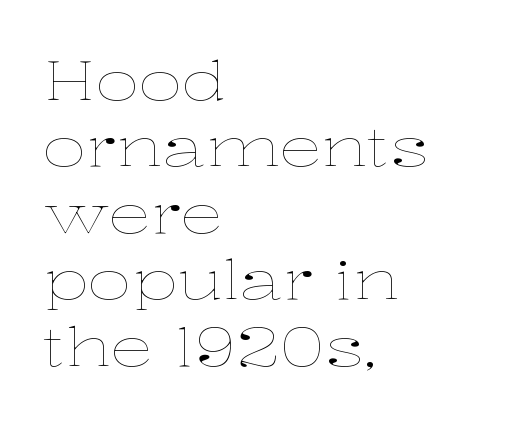
The image shows 54 px thin, wide type, upright; set left-aligned, line spacing 1.23x, normal letter spacing, not underlined; low stroke contrast and a medium x-height.
